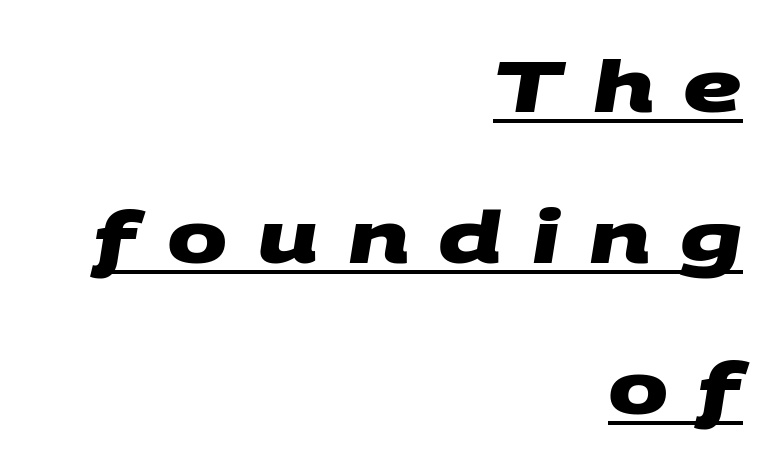
{"serif": "no", "bold": "yes", "weight": "heavy", "width": "wide", "stroke_contrast": "medium", "x_height": "large", "monospaced": "no", "underline": "yes", "align": "right", "line_spacing": "loose", "line_spacing_ratio": 2.1, "letter_spacing": "wide", "letter_spacing_em": 0.41, "glyph_px": 72}
